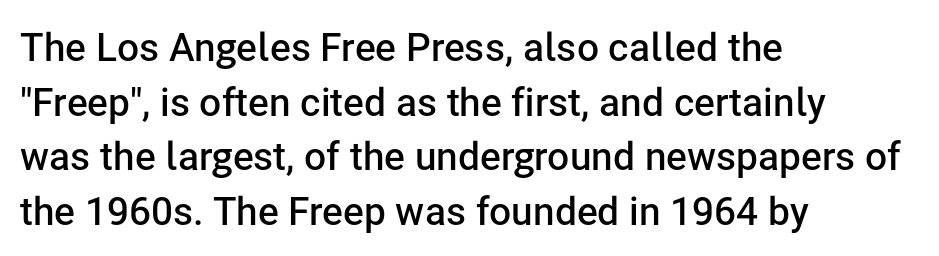
Q: Is the text bold? A: Semi-bold.
Q: Is the text italic (slanted)? A: No, it is upright.
Q: Is the typeface a serif or a sans-serif typeface? A: Sans-serif.
Q: Is the text underlined? A: No.
Q: How is the paragraph aligned? A: Left-aligned.
Q: Is the spacing between letters normal or unusually wide? A: Normal.
Q: Is the spacing between lines tight, normal or loose? A: Normal.
Q: Width (condensed, normal, or wide)? A: Normal.
Q: Stroke contrast? A: Low.
Q: x-height? A: Medium.
Q: Monospaced? A: No.
